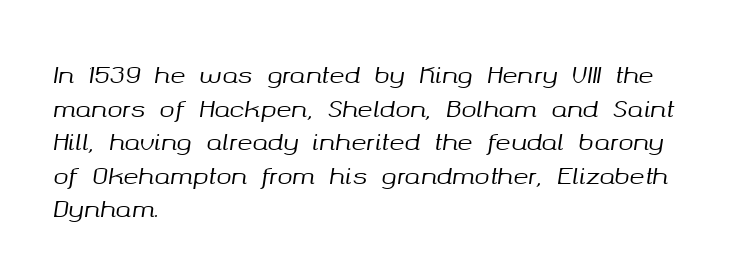
{"italic": "yes", "lean": "right", "slant_degrees": 8, "underline": "no", "align": "left", "line_spacing": "normal", "line_spacing_ratio": 1.46, "letter_spacing": "normal", "letter_spacing_em": 0.0, "glyph_px": 23}
